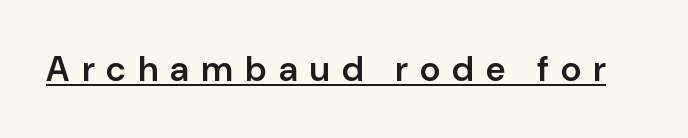
The image shows 35 px semibold sans-serif type, upright; set unusually wide letter spacing (+0.35 em), underlined; low stroke contrast and a medium x-height.
